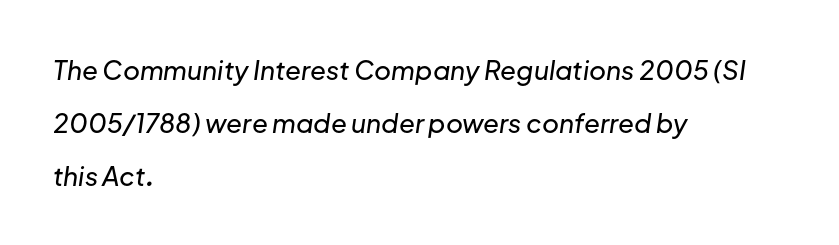
{"italic": "yes", "lean": "right", "slant_degrees": 8, "underline": "no", "align": "left", "line_spacing": "loose", "line_spacing_ratio": 2.03, "letter_spacing": "normal", "letter_spacing_em": 0.0, "glyph_px": 26}
